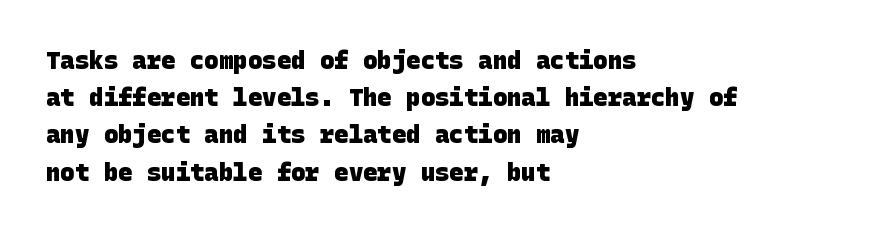
The paragraph shown leans on its left margin. Compared with an ordinary text face, these strokes are far heavier — a full bold. The letterforms sit shoulder to shoulder at normal distance. Unmarked baselines from the first word to the last. This sample keeps an unexceptional amount of space between lines.
